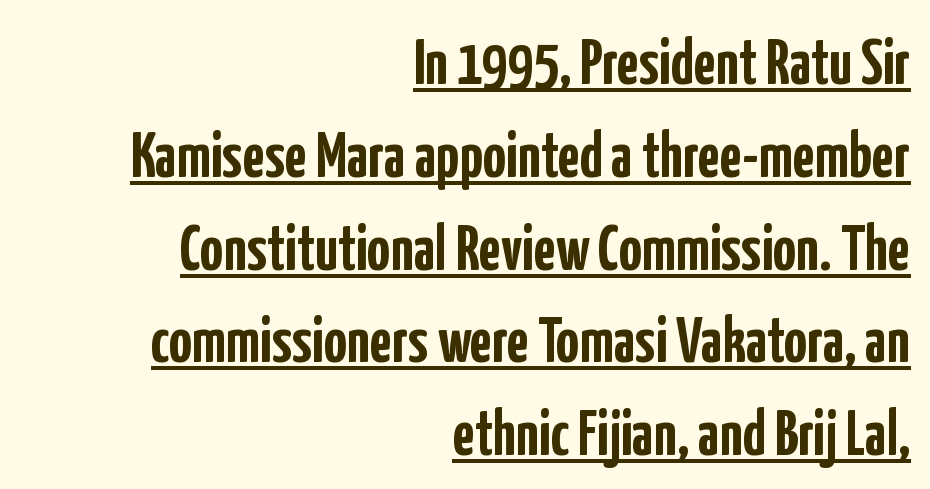
The image shows 64 px semibold, condensed sans-serif type, upright; set right-aligned, normal line spacing (1.45x), normal letter spacing, underlined; low stroke contrast and a medium x-height.
